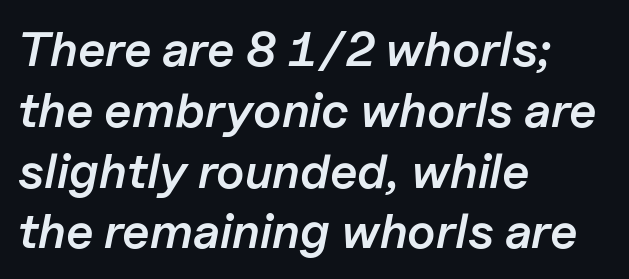
{"italic": "yes", "lean": "right", "slant_degrees": 11, "bold": "semi", "weight": "semibold", "width": "normal", "stroke_contrast": "low", "x_height": "medium", "monospaced": "no", "underline": "no", "align": "left", "line_spacing_ratio": 1.24, "letter_spacing": "normal", "letter_spacing_em": 0.0, "glyph_px": 49}
